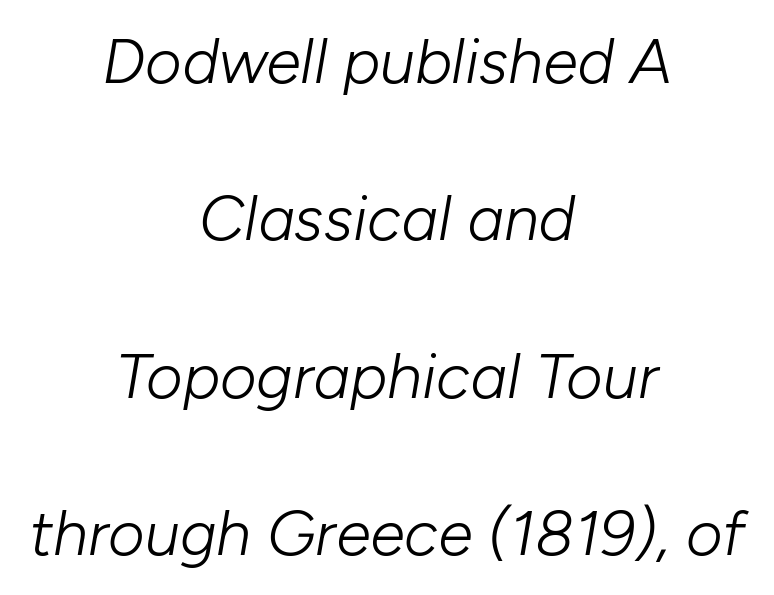
The image shows 63 px light type, italic (leaning right); set centered, loose line spacing (2.5x), normal letter spacing, not underlined; low stroke contrast and a medium x-height.
